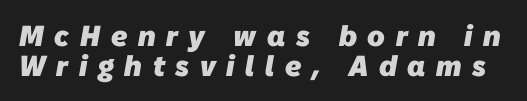
Q: Is the text bold? A: Yes.
Q: Is the typeface a serif or a sans-serif typeface? A: Sans-serif.
Q: Is the text underlined? A: No.
Q: Is the spacing between letters normal or unusually wide? A: Unusually wide.
Q: Is the spacing between lines tight, normal or loose? A: Tight.
Q: Width (condensed, normal, or wide)? A: Normal.
Q: Stroke contrast? A: Low.
Q: x-height? A: Medium.
Q: Monospaced? A: No.
